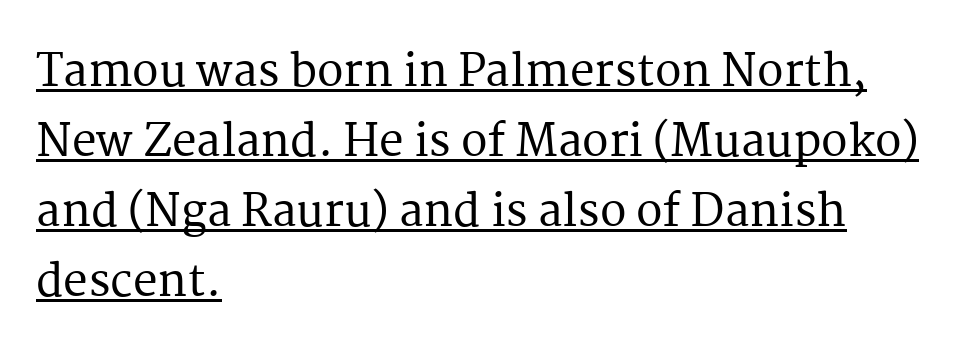
The image shows 44 px serif type, upright; set left-aligned, normal line spacing (1.59x), normal letter spacing, underlined; medium stroke contrast and a medium x-height.
